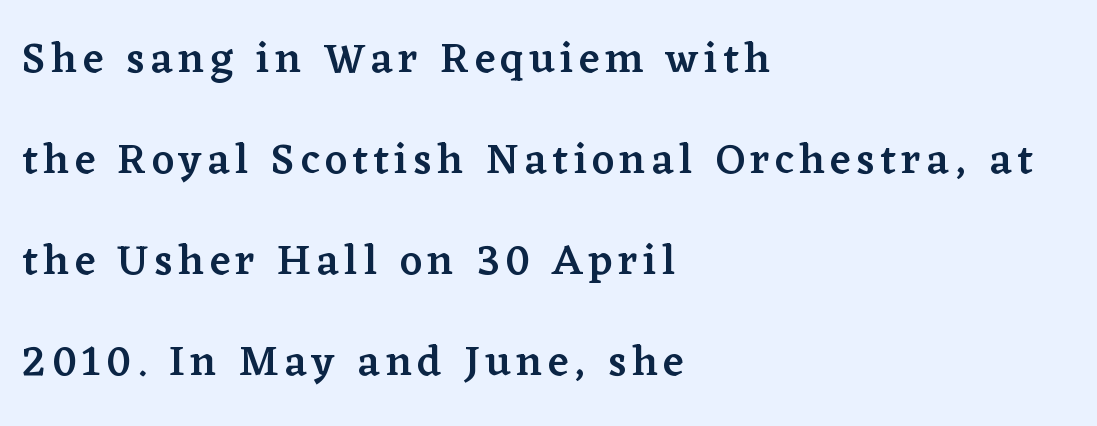
{"serif": "yes", "italic": "no", "bold": "semi", "weight": "semibold", "width": "normal", "stroke_contrast": "low", "x_height": "medium", "monospaced": "no", "underline": "no", "align": "left", "line_spacing": "loose", "line_spacing_ratio": 2.35, "glyph_px": 43}
